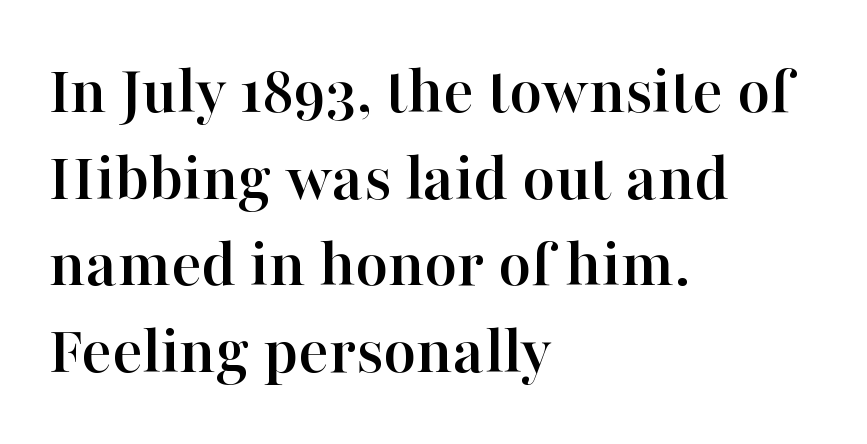
{"serif": "yes", "italic": "no", "width": "normal", "stroke_contrast": "high", "x_height": "medium", "monospaced": "no", "underline": "no", "align": "left", "line_spacing_ratio": 1.22, "letter_spacing": "normal", "letter_spacing_em": 0.0, "glyph_px": 71}
